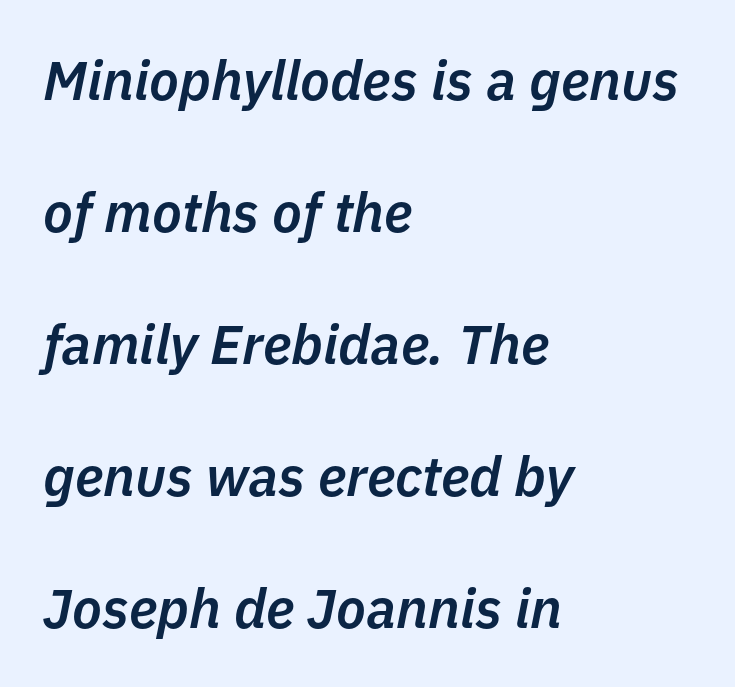
This sample is left-justified, so line endings fall wherever the words run out. You could fit nearly another row in the gap between these rows. The horizontal fit of the characters is conventional and even. The rendering uses a semibold face; strokes are thickened but not to full bold. Looks like regular typesetting: each glyph gets only the width it needs.
